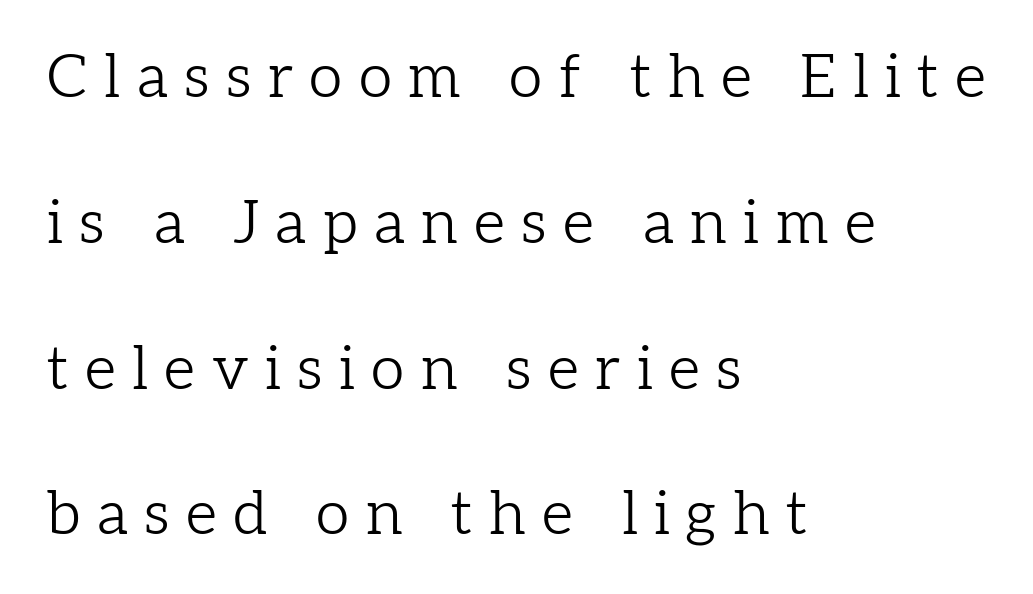
The image shows 61 px light serif type, upright; set left-aligned, loose line spacing (2.39x), unusually wide letter spacing (+0.27 em), not underlined; low stroke contrast and a medium x-height.
